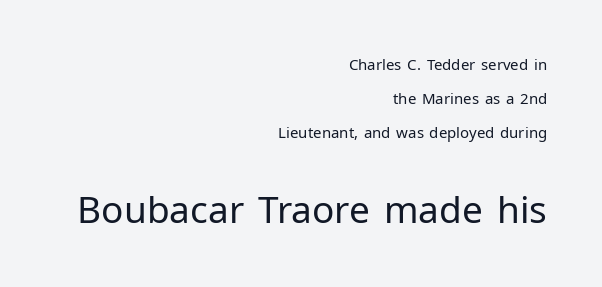
{"serif": "no", "italic": "no", "bold": "no", "weight": "regular", "width": "normal", "stroke_contrast": "low", "x_height": "medium", "monospaced": "no", "underline": "no", "align": "right", "line_spacing": "loose", "line_spacing_ratio": 2.26, "letter_spacing": "normal", "letter_spacing_em": 0.0, "larger_block": "second", "size_ratio": 2.47, "glyph_px": 37}
